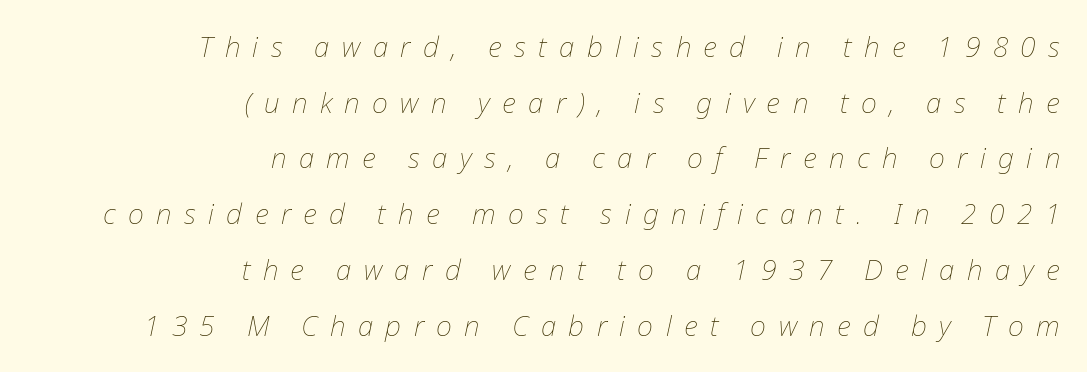
These lines are rendered in a variable-pitch font. Quick note: interline space is abundant. Is the type slanted? Yes — the strokes lean at a clear angle. Inter-character spacing is expanded well beyond the font's built-in metrics. Reading down the block, your eye finds every line finishing at a fixed right position. Weight class: somewhere from thin through regular.
